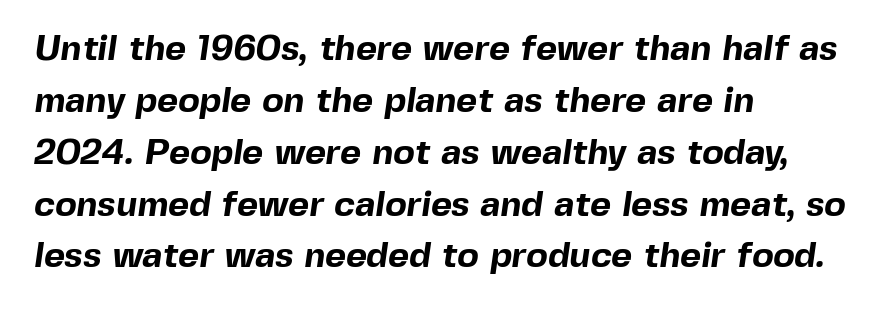
The lines are quadded left. The letters advance in unequal steps, a hallmark of proportional type. Notice how thick the strokes are: this is what a full bold looks like. Has an underline been added? It has not.
